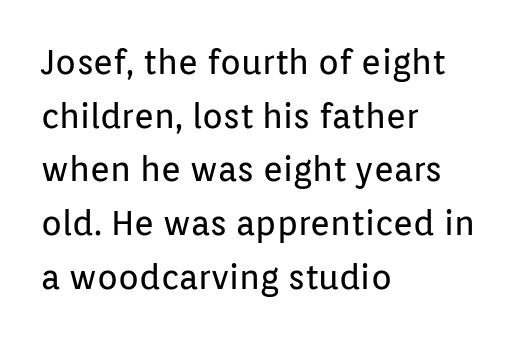
Evenly set lines give the paragraph a standard silhouette. Students, note that the glyphs here touch the page at normal intervals. Type without underlining. The strokes are not fattened; the text isn't bold. Proportional: the letters do not fall into vertical columns. This is roman type, the default non-slanted kind.
